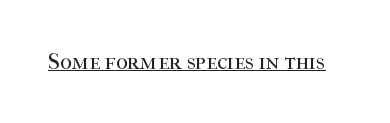
Q: Is the text bold? A: No.
Q: Is the text italic (slanted)? A: No, it is upright.
Q: Is the text underlined? A: Yes.
Q: Is the spacing between letters normal or unusually wide? A: Normal.
